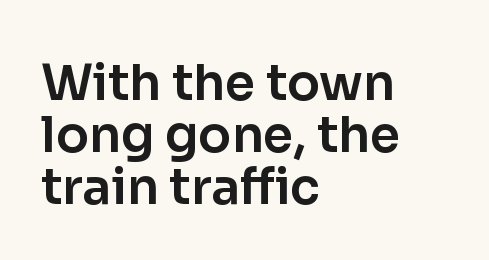
The glyphs are unaccompanied by any horizontal stroke below them. Notice how the passage keeps a crisp vertical edge on the left only. Think of a printed novel: that variable character pitch is what you see here. The space between consecutive lines is stingy. Nope, no serifs anywhere on these letters.
